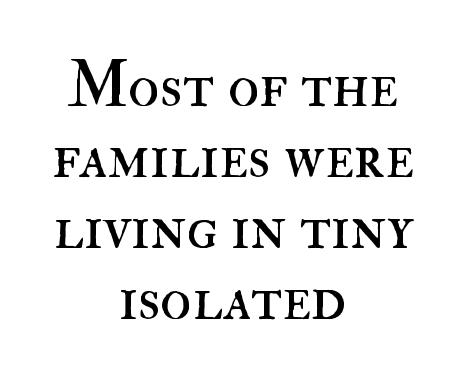
Compared with a flush-left layout, this one balances lines on the center instead. Is the stroke heavy? The answer is a plain regular-or-lighter. In terms of letterspacing, this is plain default setting. Quick note: not italic, upright.
